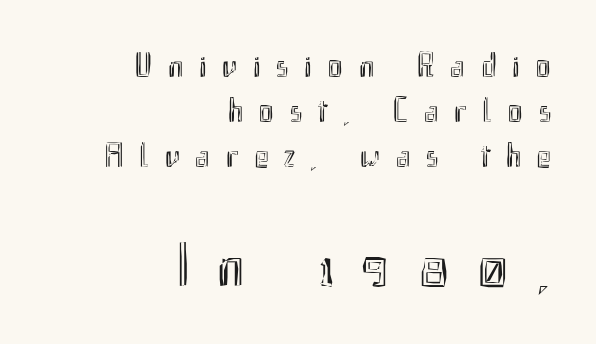
Q: Is the text italic (slanted)? A: No, it is upright.
Q: Is the text underlined? A: No.
Q: How is the paragraph aligned? A: Right-aligned.
Q: Is the spacing between letters normal or unusually wide? A: Unusually wide.
Q: Is the spacing between lines tight, normal or loose? A: Normal.
Q: Which block of text is set in a larger size, the first (top) or the second (bottom)? A: The second (bottom) one.
Q: Width (condensed, normal, or wide)? A: Condensed.
Q: x-height? A: Small.
Q: Monospaced? A: No.
